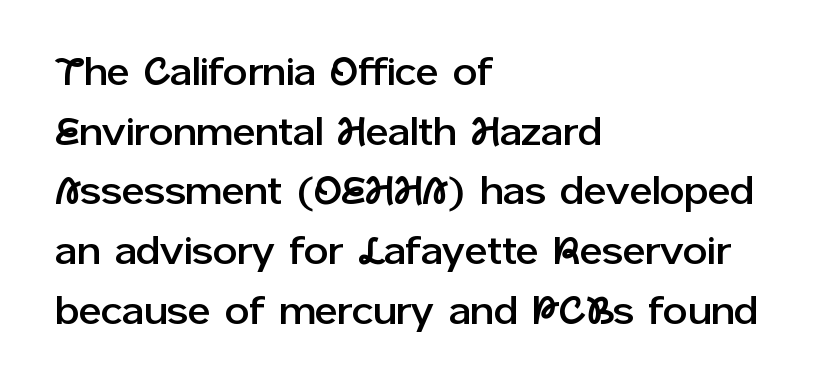
Proportional: the letters do not fall into vertical columns. Do the letters lean? They stand straight. Typeset ragged right — the left edge is the straight one. This is sans-serif lettering, the kind often seen on screens and signage. Each row of text sits above clean, open space. Observe the ordinary spacing: letters are neighbours, not strangers.
